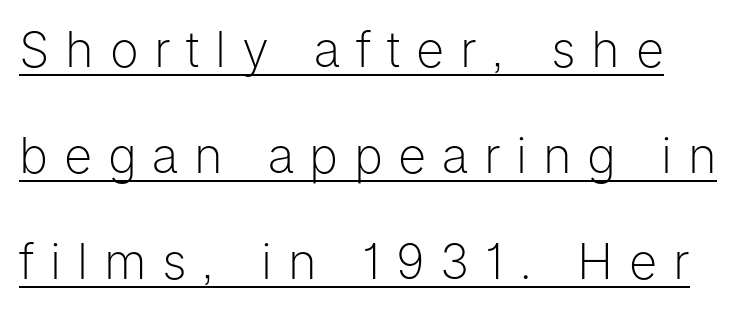
The image shows 49 px light sans-serif type, upright; set loose line spacing (2.16x), unusually wide letter spacing (+0.32 em), underlined; low stroke contrast and a medium x-height.
